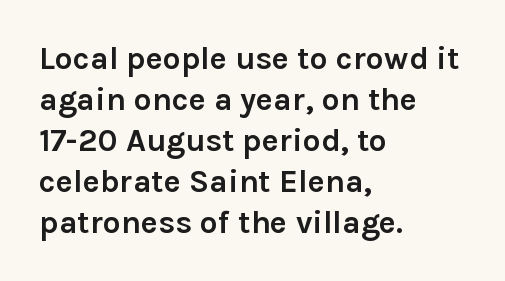
{"serif": "no", "italic": "no", "bold": "yes", "weight": "semibold", "width": "normal", "stroke_contrast": "low", "x_height": "medium", "monospaced": "no", "underline": "no", "align": "left", "line_spacing": "normal", "line_spacing_ratio": 1.28, "letter_spacing": "normal", "letter_spacing_em": 0.0, "glyph_px": 32}
